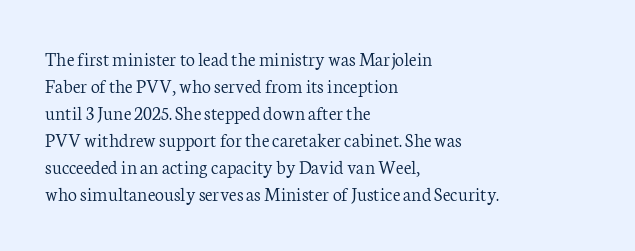
{"italic": "no", "bold": "no", "underline": "no", "align": "left", "line_spacing": "normal", "line_spacing_ratio": 1.35, "letter_spacing": "normal", "letter_spacing_em": 0.0, "glyph_px": 20}
